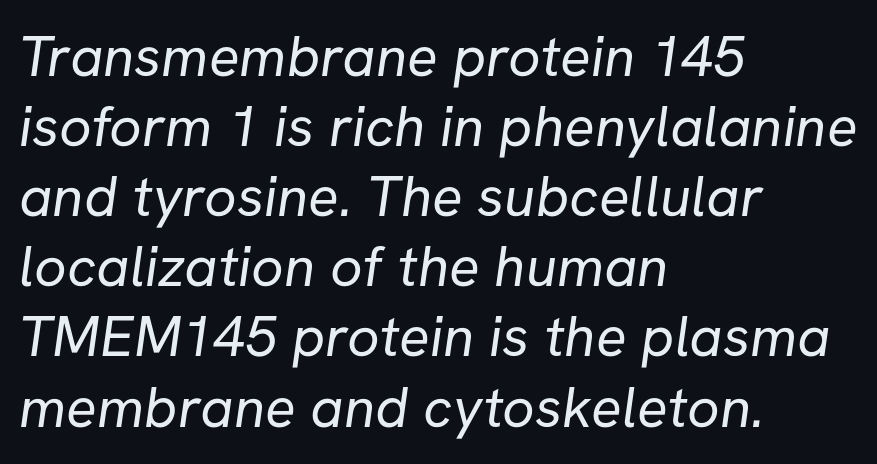
The image shows 57 px regular-weight sans-serif type; set left-aligned, line spacing 1.23x, normal letter spacing, not underlined; low stroke contrast and a medium x-height.
